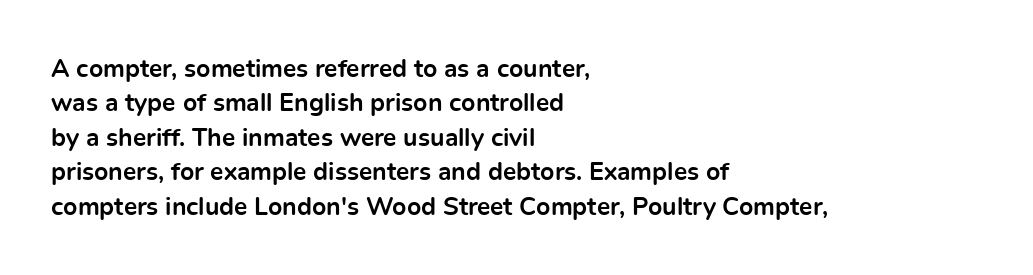
{"italic": "no", "bold": "yes", "underline": "no", "align": "left", "line_spacing": "normal", "line_spacing_ratio": 1.38, "letter_spacing": "normal", "letter_spacing_em": 0.0, "glyph_px": 25}
